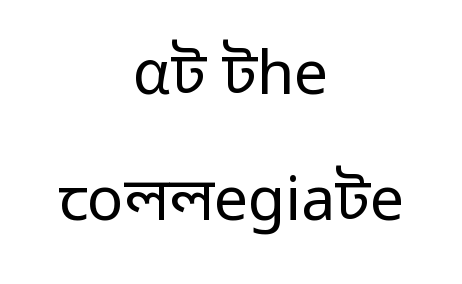
Q: Is the text bold? A: No.
Q: Is the text italic (slanted)? A: No, it is upright.
Q: Is the typeface a serif or a sans-serif typeface? A: Sans-serif.
Q: Is the text underlined? A: No.
Q: How is the paragraph aligned? A: Centered.
Q: Is the spacing between letters normal or unusually wide? A: Normal.
Q: Is the spacing between lines tight, normal or loose? A: Loose.
Q: Width (condensed, normal, or wide)? A: Normal.
Q: Stroke contrast? A: Low.
Q: x-height? A: Medium.
Q: Monospaced? A: No.
